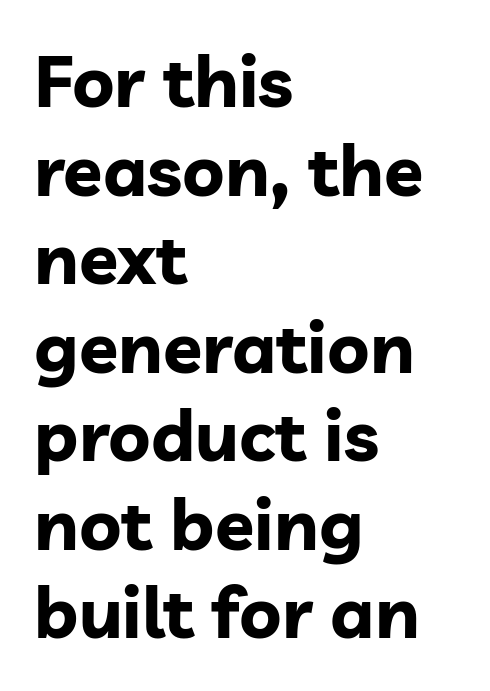
Q: Is the text bold? A: Yes.
Q: Is the text italic (slanted)? A: No, it is upright.
Q: Is the typeface a serif or a sans-serif typeface? A: Sans-serif.
Q: Is the text underlined? A: No.
Q: How is the paragraph aligned? A: Left-aligned.
Q: Is the spacing between letters normal or unusually wide? A: Normal.
Q: Width (condensed, normal, or wide)? A: Normal.
Q: Stroke contrast? A: Low.
Q: x-height? A: Medium.
Q: Monospaced? A: No.
